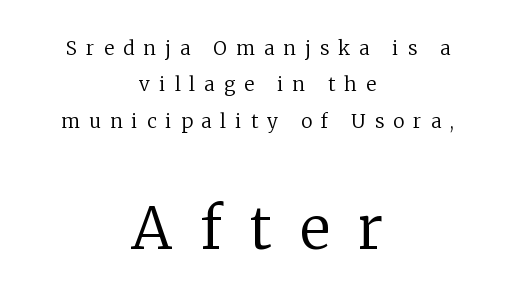
The tracking reads as deliberately expanded to a designer's eye. Vertical strokes here are truly vertical. The weight would be labelled regular, book, light, or lighter still. Decoration check: the copy has no underline. Spacing verdict: proportional, widths tailored to each character. The whitespace from short lines is split evenly between both sides.
